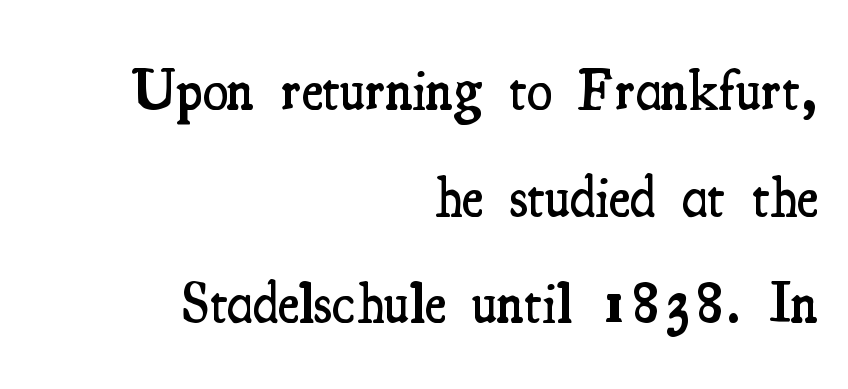
{"serif": "yes", "italic": "no", "bold": "semi", "weight": "semibold", "width": "condensed", "stroke_contrast": "medium", "x_height": "small", "monospaced": "no", "underline": "no", "align": "right", "line_spacing_ratio": 1.84, "letter_spacing": "normal", "letter_spacing_em": 0.0, "glyph_px": 58}
